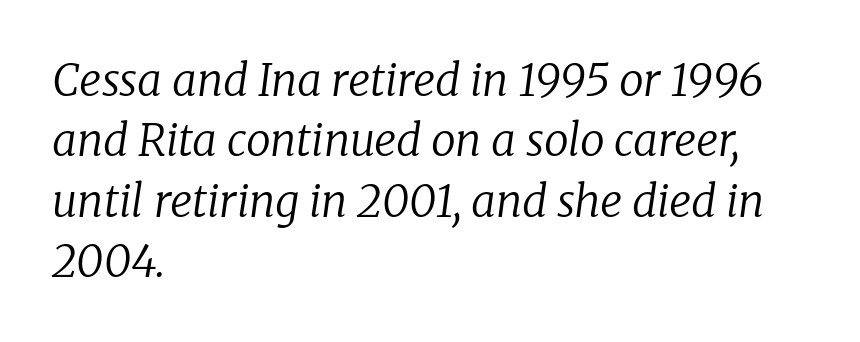
Q: Is the text bold? A: No.
Q: Is the text italic (slanted)? A: Yes, it leans right by about 8 degrees.
Q: Is the typeface a serif or a sans-serif typeface? A: Serif.
Q: Is the text underlined? A: No.
Q: How is the paragraph aligned? A: Left-aligned.
Q: Is the spacing between letters normal or unusually wide? A: Normal.
Q: Is the spacing between lines tight, normal or loose? A: Normal.
Q: Width (condensed, normal, or wide)? A: Normal.
Q: Stroke contrast? A: Low.
Q: x-height? A: Medium.
Q: Monospaced? A: No.
